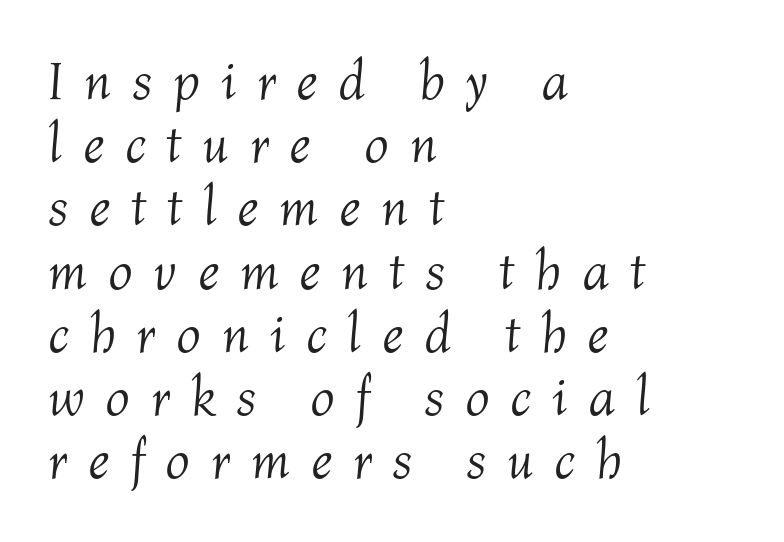
Q: Is the text bold? A: No.
Q: Is the text italic (slanted)? A: Yes, it leans right by about 4 degrees.
Q: Is the text underlined? A: No.
Q: How is the paragraph aligned? A: Left-aligned.
Q: Is the spacing between letters normal or unusually wide? A: Unusually wide.
Q: Width (condensed, normal, or wide)? A: Normal.
Q: Stroke contrast? A: Medium.
Q: x-height? A: Medium.
Q: Monospaced? A: No.
